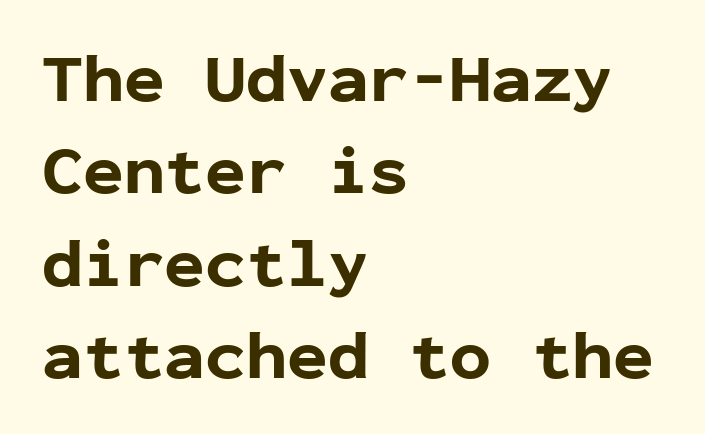
Q: Is the text bold? A: Yes.
Q: Is the text italic (slanted)? A: No, it is upright.
Q: Is the typeface a serif or a sans-serif typeface? A: Sans-serif.
Q: Is the text underlined? A: No.
Q: How is the paragraph aligned? A: Left-aligned.
Q: Is the spacing between letters normal or unusually wide? A: Normal.
Q: Is the spacing between lines tight, normal or loose? A: Normal.
Q: Width (condensed, normal, or wide)? A: Normal.
Q: Stroke contrast? A: Low.
Q: x-height? A: Medium.
Q: Monospaced? A: Yes.
